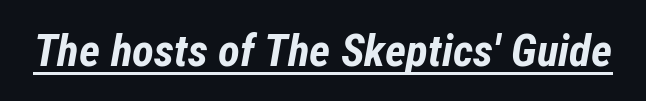
The image shows 45 px bold, condensed type, italic (leaning right); set normal letter spacing, underlined; low stroke contrast and a medium x-height.
